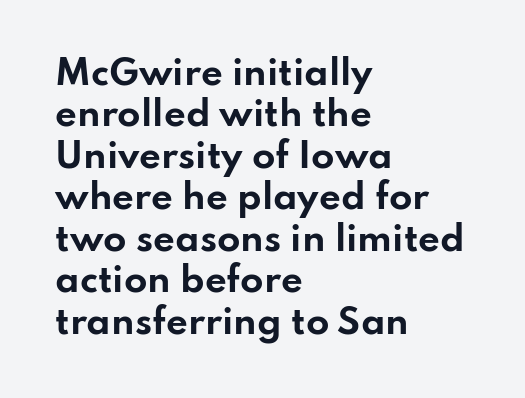
The image shows 34 px bold, wide sans-serif type, upright; set left-aligned, line spacing 1.22x, normal letter spacing, not underlined; low stroke contrast and a small x-height.
